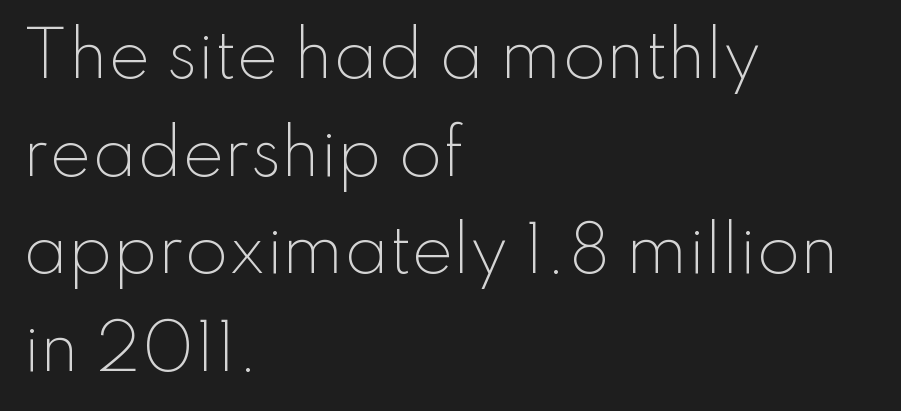
Q: Is the text bold? A: No.
Q: Is the text italic (slanted)? A: No, it is upright.
Q: Is the typeface a serif or a sans-serif typeface? A: Sans-serif.
Q: Is the text underlined? A: No.
Q: How is the paragraph aligned? A: Left-aligned.
Q: Is the spacing between letters normal or unusually wide? A: Normal.
Q: Is the spacing between lines tight, normal or loose? A: Normal.
Q: Width (condensed, normal, or wide)? A: Normal.
Q: Stroke contrast? A: Low.
Q: x-height? A: Small.
Q: Monospaced? A: No.
